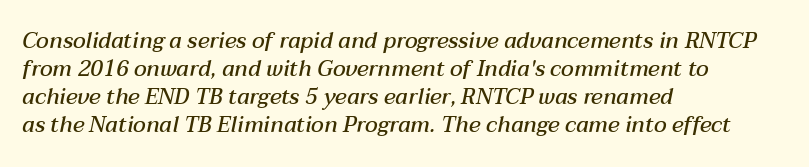
{"italic": "yes", "lean": "right", "slant_degrees": 12, "bold": "semi", "underline": "no", "align": "left", "line_spacing": "normal", "line_spacing_ratio": 1.28, "letter_spacing": "normal", "letter_spacing_em": 0.0, "glyph_px": 22}
